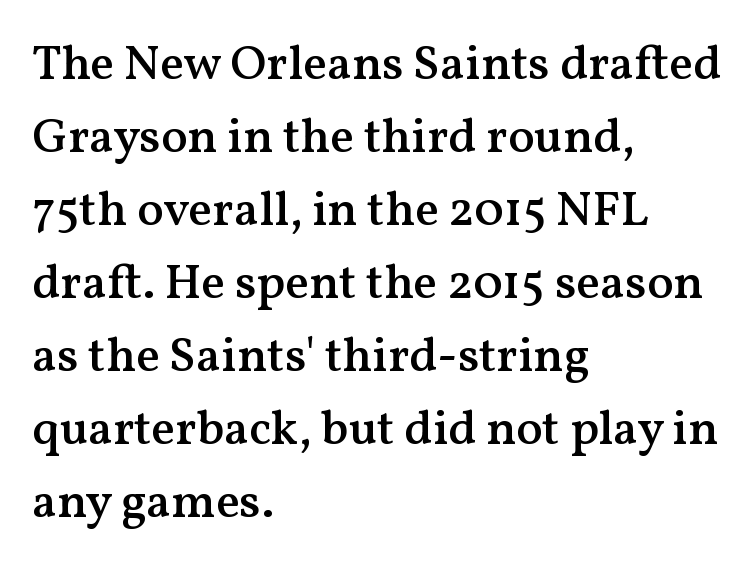
The image shows 49 px semibold serif type, upright; set left-aligned, normal line spacing (1.49x), normal letter spacing, not underlined; medium stroke contrast and a medium x-height.
